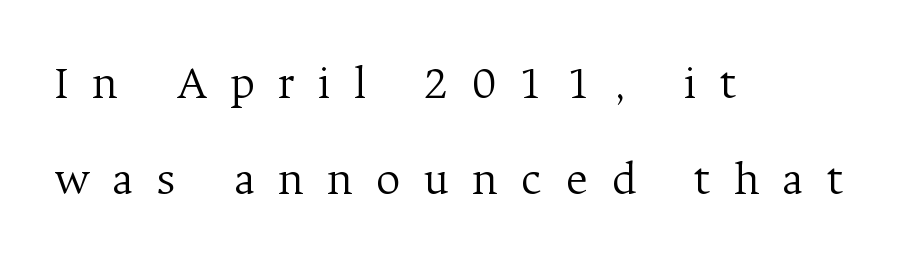
Tall strokes in this sample are plumb rather than angled. Just letters on the line, the space beneath them empty. Typeset ragged right — the left edge is the straight one. Leading: increased. The tracking reads as deliberately expanded to a designer's eye.
